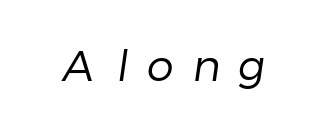
The image shows 43 px regular-weight sans-serif type; set unusually wide letter spacing (+0.44 em), not underlined; low stroke contrast and a medium x-height.
